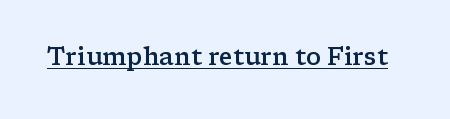
Q: Is the text bold? A: Semi-bold.
Q: Is the text italic (slanted)? A: No, it is upright.
Q: Is the text underlined? A: Yes.
Q: Is the spacing between letters normal or unusually wide? A: Normal.
